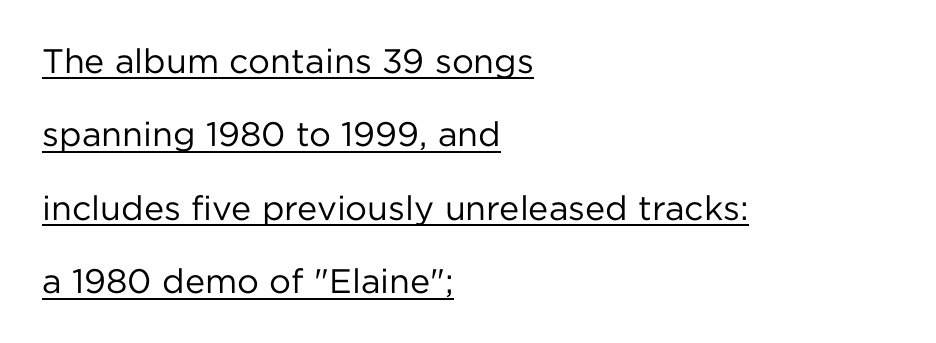
Students, note that the glyphs here touch the page at normal intervals. Is there any slant? The stems are plumb. Decoration check: the copy is underlined. Type style note: lacks serifs. These lines are set flush left with a ragged right edge.
